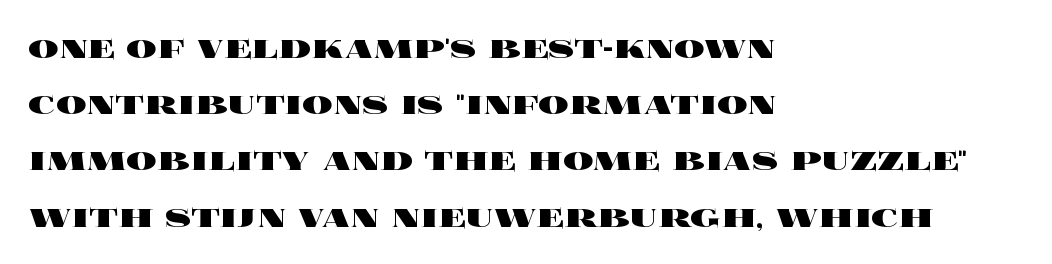
The image shows 38 px heavy, wide type, upright; set left-aligned, normal line spacing (1.48x), normal letter spacing, not underlined; a large x-height.
